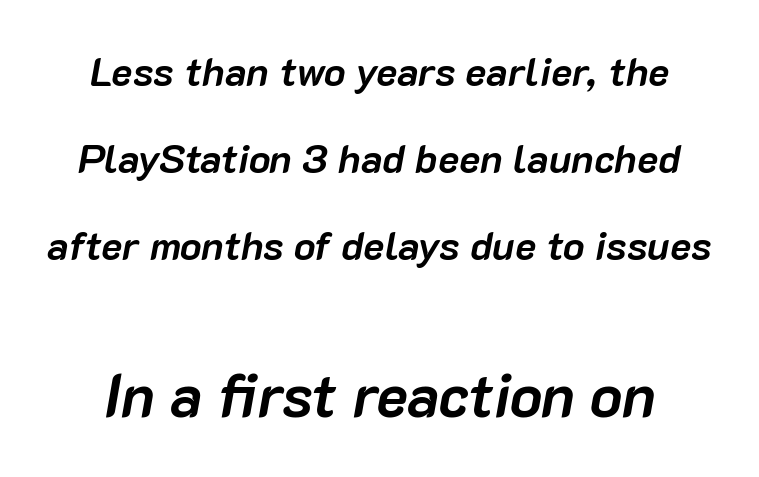
{"italic": "yes", "lean": "right", "slant_degrees": 10, "bold": "yes", "weight": "semibold", "width": "normal", "stroke_contrast": "low", "x_height": "medium", "monospaced": "no", "underline": "no", "line_spacing": "loose", "line_spacing_ratio": 2.18, "letter_spacing": "normal", "letter_spacing_em": 0.0, "larger_block": "second", "size_ratio": 1.5, "glyph_px": 60}
